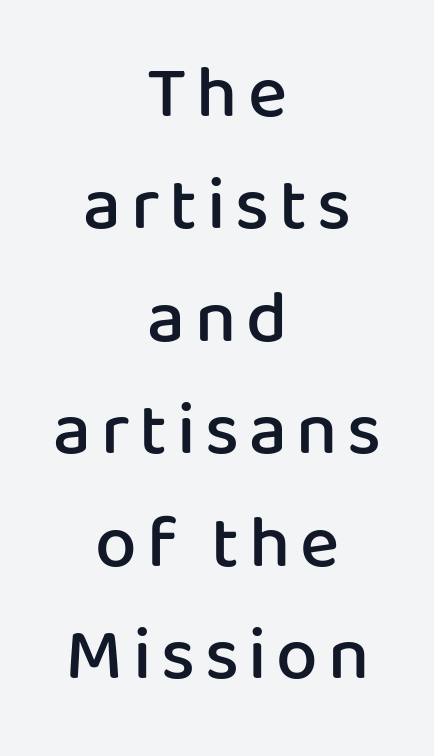
Q: Is the text bold? A: Semi-bold.
Q: Is the text italic (slanted)? A: No, it is upright.
Q: Is the typeface a serif or a sans-serif typeface? A: Sans-serif.
Q: Is the text underlined? A: No.
Q: How is the paragraph aligned? A: Centered.
Q: Is the spacing between lines tight, normal or loose? A: Normal.
Q: Width (condensed, normal, or wide)? A: Normal.
Q: Stroke contrast? A: Low.
Q: x-height? A: Medium.
Q: Monospaced? A: No.
